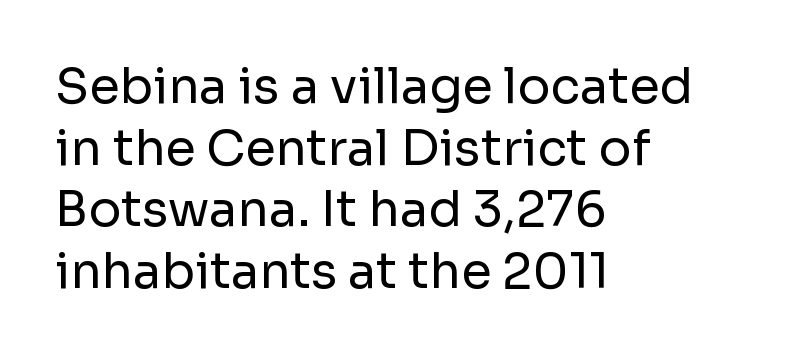
The image shows 49 px regular-weight sans-serif type, upright; set left-aligned, normal line spacing (1.26x), normal letter spacing, not underlined; low stroke contrast and a medium x-height.
